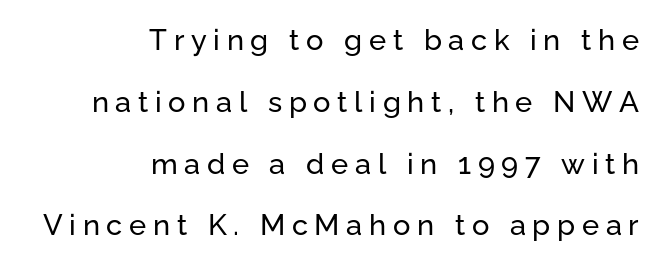
The image shows 29 px sans-serif type, upright; set right-aligned, loose line spacing (2.13x), unusually wide letter spacing (+0.23 em), not underlined; low stroke contrast and a medium x-height.
